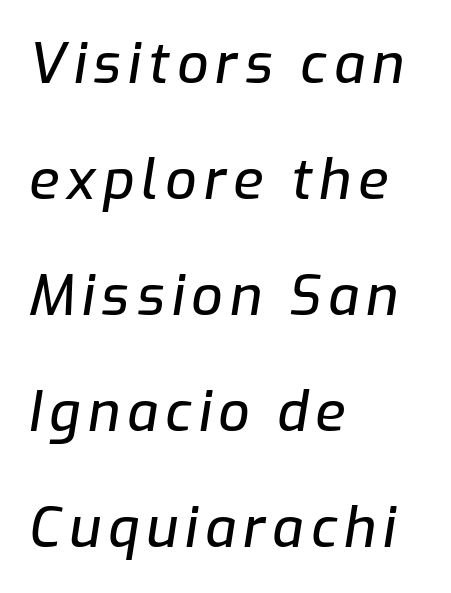
The image shows 55 px text type, italic (leaning right); set left-aligned, loose line spacing (2.11x), not underlined; low stroke contrast and a medium x-height.
